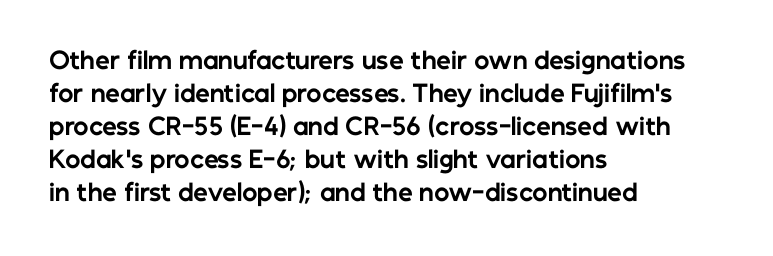
The image shows 23 px bold type, upright; set left-aligned, normal line spacing (1.43x), normal letter spacing, not underlined.
